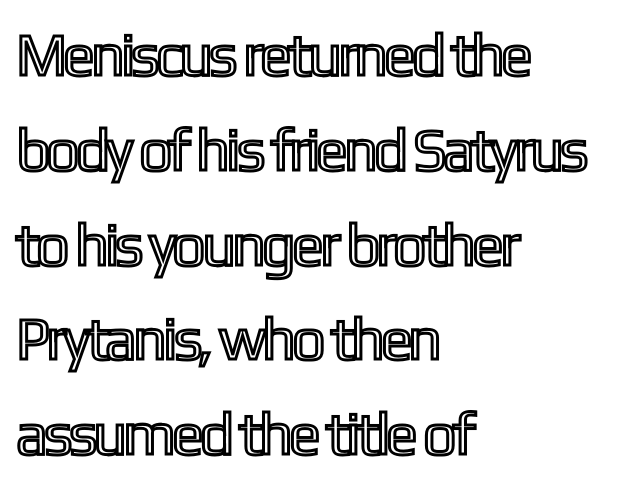
The image shows 60 px condensed type, upright; set left-aligned, normal line spacing (1.58x), normal letter spacing, not underlined; a medium x-height.
